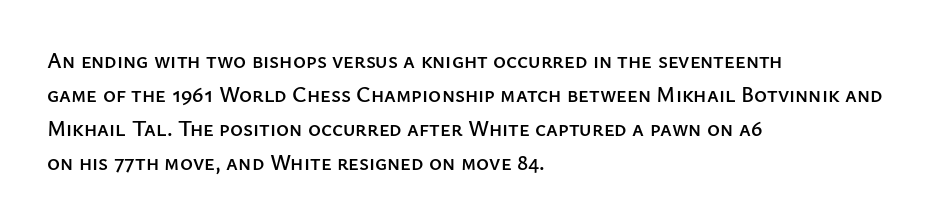
Inter-character spacing is left at the font's built-in metrics. A bare baseline throughout the passage. The typography opts for an upright posture over an oblique one. Casual observation: everything's shoved over to the left.
